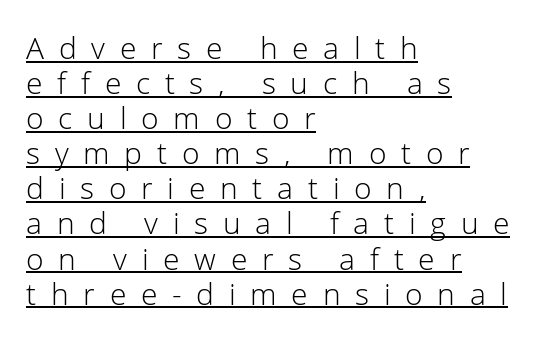
The glyphs are accompanied by a horizontal stroke just below them. The rendering shows plain stroke endings on the letterforms — a sans-serif design. Rendered with straight, roman letterforms. Varying glyph widths throughout — classic text-font behaviour. Letter spacing: wide.
